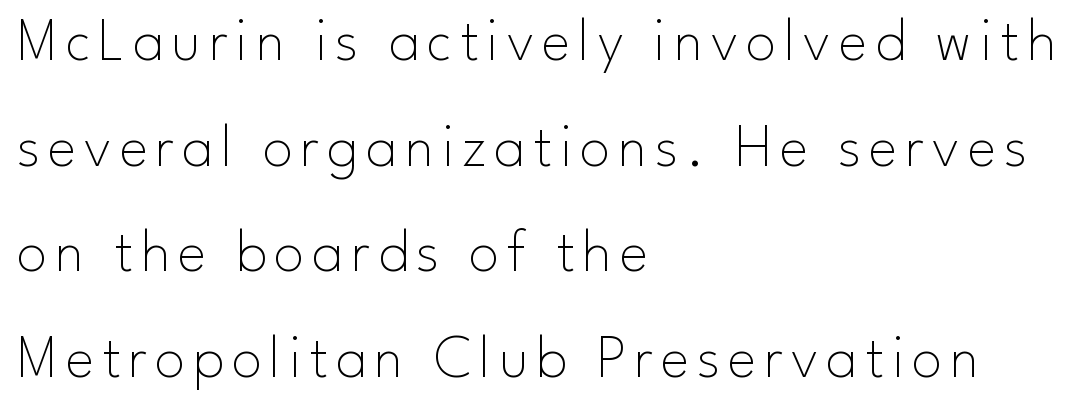
The image shows 61 px thin sans-serif type, upright; set left-aligned, line spacing 1.73x, not underlined; low stroke contrast and a small x-height.
